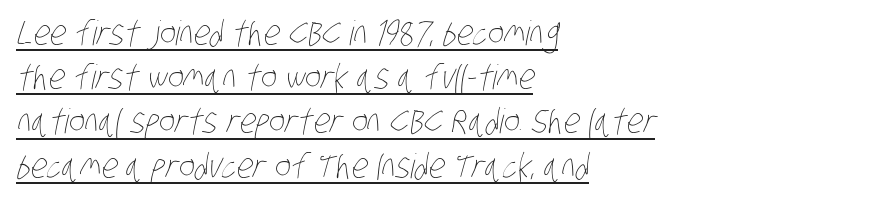
{"bold": "no", "weight": "thin", "width": "condensed", "stroke_contrast": "low", "x_height": "large", "monospaced": "no", "underline": "yes", "align": "left", "line_spacing": "normal", "line_spacing_ratio": 1.3, "letter_spacing": "normal", "letter_spacing_em": 0.0, "glyph_px": 34}
